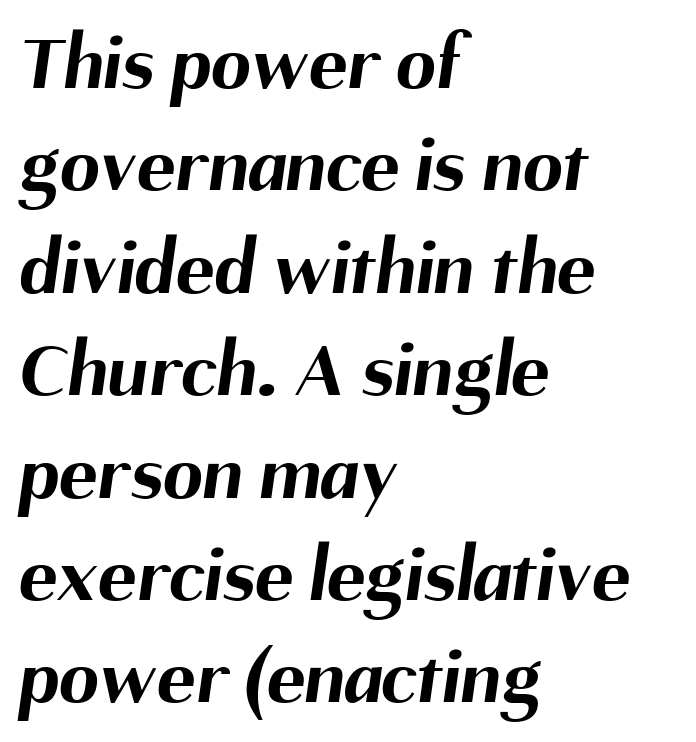
Q: Is the text bold? A: Yes.
Q: Is the typeface a serif or a sans-serif typeface? A: Sans-serif.
Q: Is the text underlined? A: No.
Q: How is the paragraph aligned? A: Left-aligned.
Q: Is the spacing between letters normal or unusually wide? A: Normal.
Q: Is the spacing between lines tight, normal or loose? A: Normal.
Q: Width (condensed, normal, or wide)? A: Normal.
Q: Stroke contrast? A: Medium.
Q: x-height? A: Medium.
Q: Monospaced? A: No.
